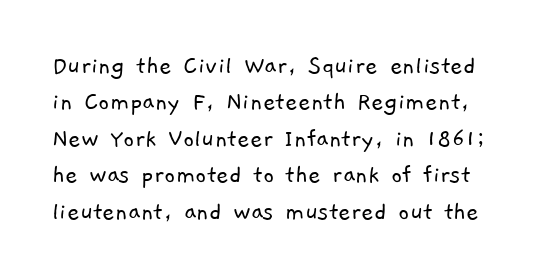
{"bold": "no", "underline": "no", "line_spacing": "normal", "line_spacing_ratio": 1.35, "letter_spacing": "normal", "letter_spacing_em": 0.0, "glyph_px": 27}
